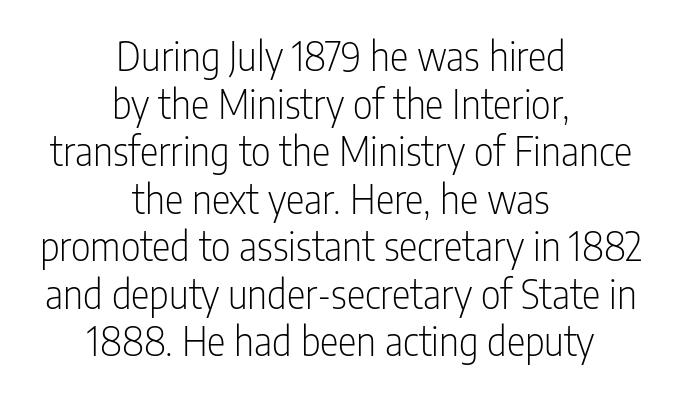
The image shows 39 px light, condensed sans-serif type, upright; set centered, line spacing 1.22x, normal letter spacing, not underlined; low stroke contrast and a medium x-height.
